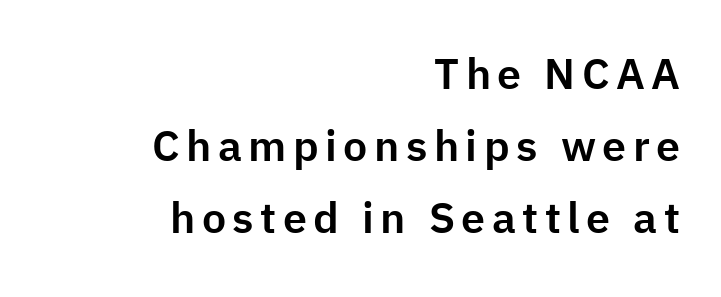
Q: Is the text italic (slanted)? A: No, it is upright.
Q: Is the typeface a serif or a sans-serif typeface? A: Sans-serif.
Q: Is the text underlined? A: No.
Q: How is the paragraph aligned? A: Right-aligned.
Q: Is the spacing between lines tight, normal or loose? A: Normal.
Q: Width (condensed, normal, or wide)? A: Normal.
Q: Stroke contrast? A: Low.
Q: x-height? A: Medium.
Q: Monospaced? A: No.
